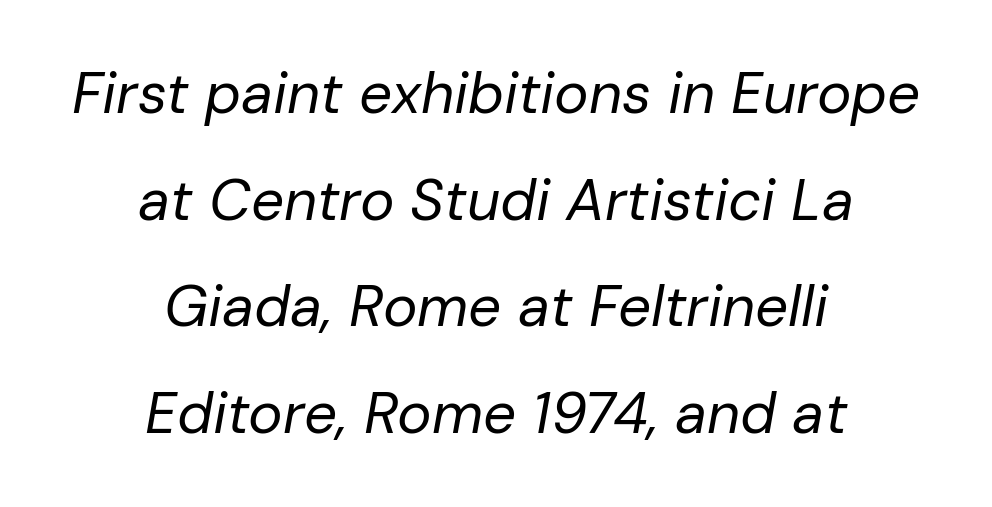
Q: Is the text bold? A: No.
Q: Is the text italic (slanted)? A: Yes, it leans right by about 10 degrees.
Q: Is the text underlined? A: No.
Q: How is the paragraph aligned? A: Centered.
Q: Is the spacing between letters normal or unusually wide? A: Normal.
Q: Width (condensed, normal, or wide)? A: Normal.
Q: Stroke contrast? A: Low.
Q: x-height? A: Medium.
Q: Monospaced? A: No.
